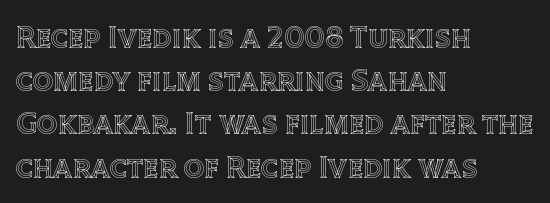
{"italic": "no", "width": "normal", "x_height": "large", "monospaced": "no", "underline": "no", "align": "left", "line_spacing": "normal", "line_spacing_ratio": 1.35, "letter_spacing": "normal", "letter_spacing_em": 0.0, "glyph_px": 32}
